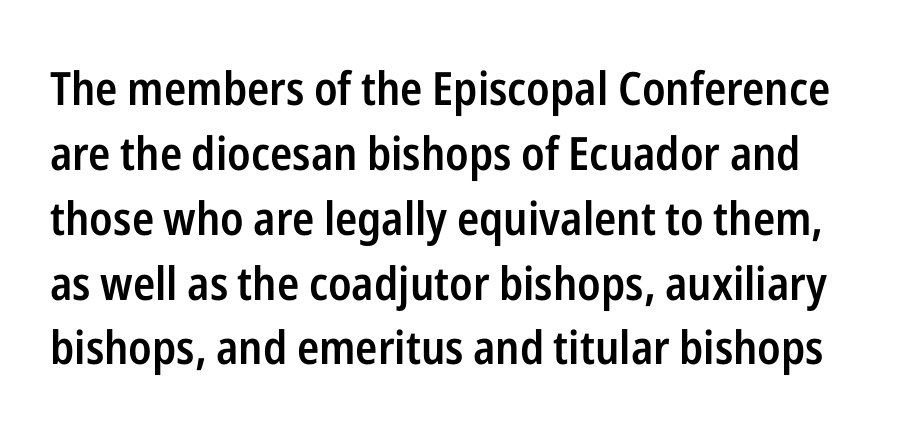
The image shows 46 px semibold, condensed sans-serif type, upright; set normal line spacing (1.41x), normal letter spacing, not underlined; low stroke contrast and a medium x-height.
